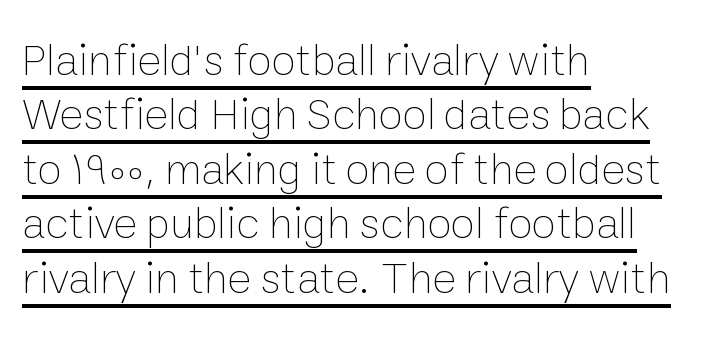
Q: Is the text bold? A: No.
Q: Is the text italic (slanted)? A: No, it is upright.
Q: Is the text underlined? A: Yes.
Q: How is the paragraph aligned? A: Left-aligned.
Q: Is the spacing between letters normal or unusually wide? A: Normal.
Q: Width (condensed, normal, or wide)? A: Normal.
Q: Stroke contrast? A: Low.
Q: x-height? A: Medium.
Q: Monospaced? A: No.
